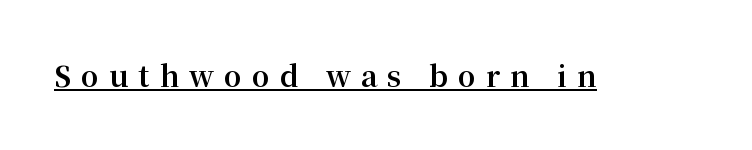
Think of a printed novel: that variable character pitch is what you see here. In terms of letterspacing, this is a distinctly airy, spread setting. The font's upright variant was chosen for this text. Typesetter's note: full bold, strokes at maximum text heaviness.
